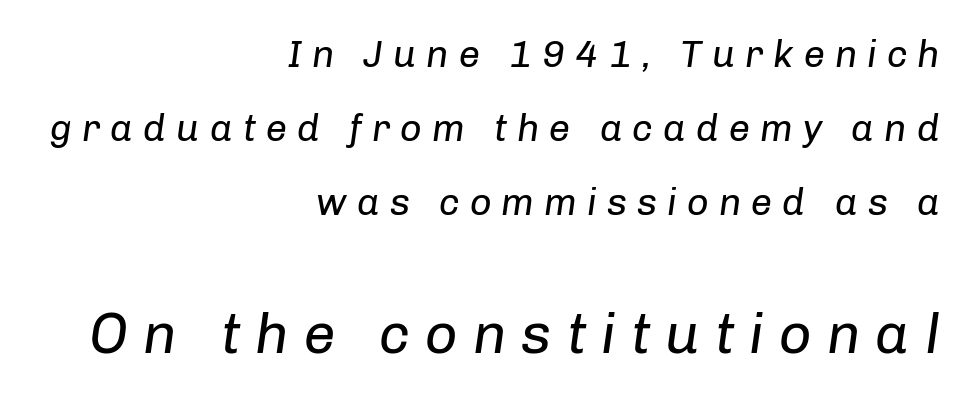
Q: Is the text bold? A: No.
Q: Is the text italic (slanted)? A: Yes, it leans right by about 8 degrees.
Q: Is the text underlined? A: No.
Q: How is the paragraph aligned? A: Right-aligned.
Q: Is the spacing between letters normal or unusually wide? A: Unusually wide.
Q: Is the spacing between lines tight, normal or loose? A: Loose.
Q: Which block of text is set in a larger size, the first (top) or the second (bottom)? A: The second (bottom) one.
Q: Width (condensed, normal, or wide)? A: Normal.
Q: Stroke contrast? A: Low.
Q: x-height? A: Medium.
Q: Monospaced? A: No.
